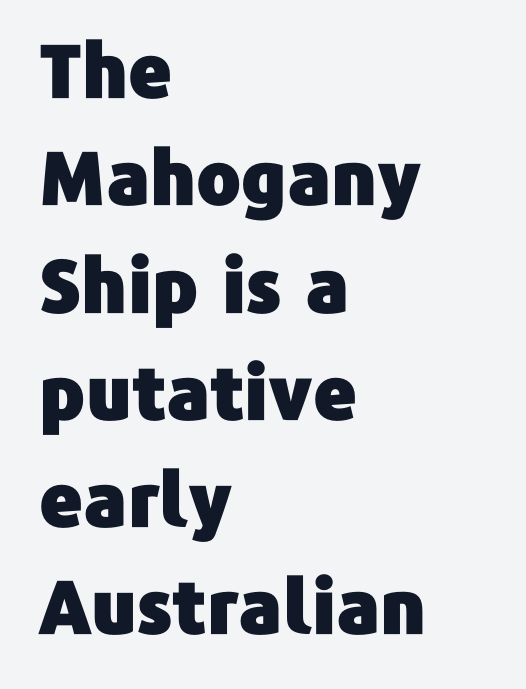
{"serif": "no", "italic": "no", "width": "normal", "stroke_contrast": "low", "x_height": "medium", "monospaced": "no", "underline": "no", "align": "left", "line_spacing": "normal", "line_spacing_ratio": 1.45, "letter_spacing": "normal", "letter_spacing_em": 0.0, "glyph_px": 74}
